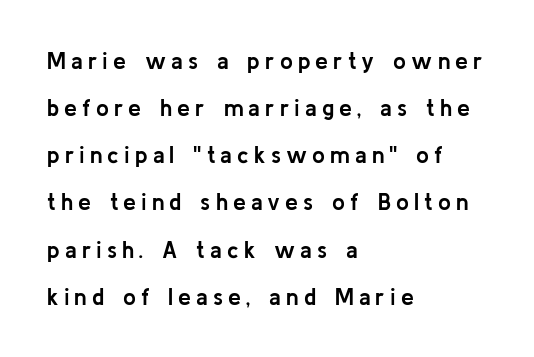
The image shows 23 px bold type, upright; set left-aligned, loose line spacing (2.05x), unusually wide letter spacing (+0.22 em), not underlined.
